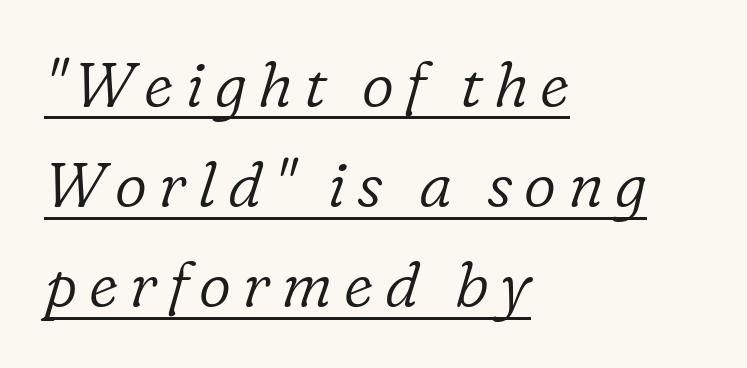
Q: Is the text bold? A: No.
Q: Is the text italic (slanted)? A: Yes, it leans right by about 16 degrees.
Q: Is the typeface a serif or a sans-serif typeface? A: Serif.
Q: Is the text underlined? A: Yes.
Q: How is the paragraph aligned? A: Left-aligned.
Q: Is the spacing between lines tight, normal or loose? A: Normal.
Q: Width (condensed, normal, or wide)? A: Normal.
Q: Stroke contrast? A: Low.
Q: x-height? A: Medium.
Q: Monospaced? A: No.
